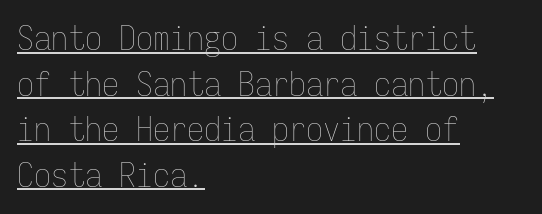
The image shows 34 px thin, condensed type, upright, monospaced; set left-aligned, normal line spacing (1.34x), normal letter spacing, underlined; low stroke contrast and a medium x-height.
